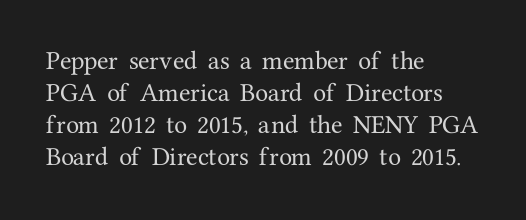
Q: Is the text italic (slanted)? A: No, it is upright.
Q: Is the text underlined? A: No.
Q: How is the paragraph aligned? A: Left-aligned.
Q: Is the spacing between letters normal or unusually wide? A: Normal.
Q: Is the spacing between lines tight, normal or loose? A: Normal.
